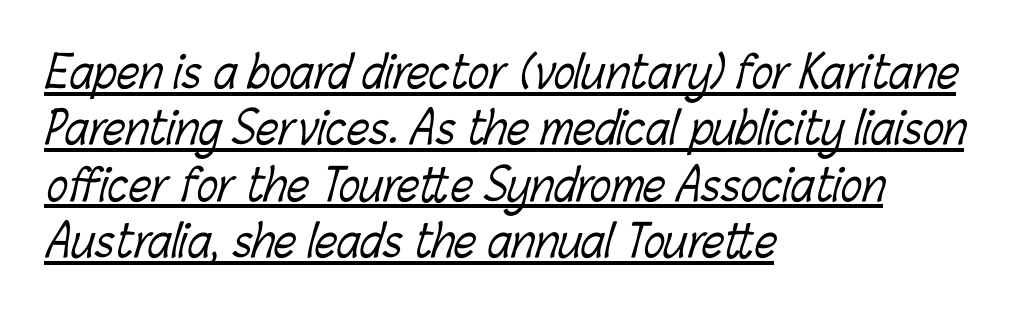
The image shows 44 px light, condensed type; set left-aligned, normal line spacing (1.28x), normal letter spacing, underlined; low stroke contrast and a medium x-height.
